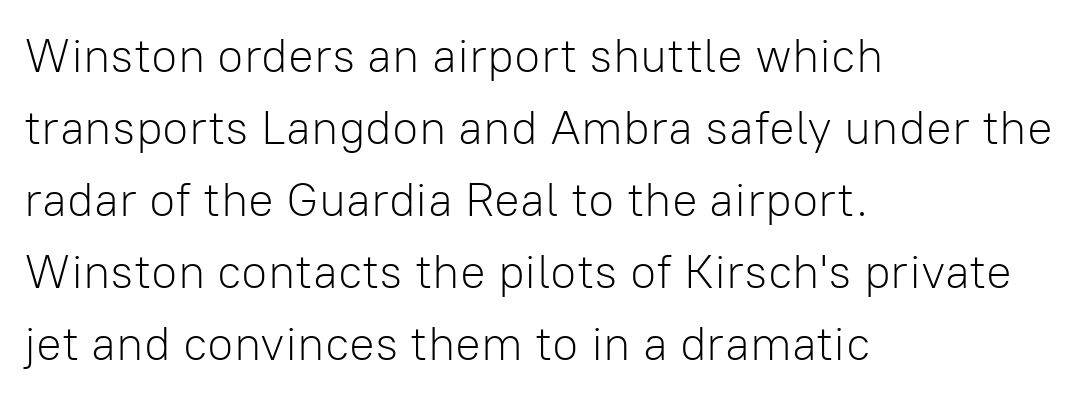
Q: Is the text bold? A: No.
Q: Is the text italic (slanted)? A: No, it is upright.
Q: Is the typeface a serif or a sans-serif typeface? A: Sans-serif.
Q: Is the text underlined? A: No.
Q: How is the paragraph aligned? A: Left-aligned.
Q: Is the spacing between letters normal or unusually wide? A: Normal.
Q: Is the spacing between lines tight, normal or loose? A: Normal.
Q: Width (condensed, normal, or wide)? A: Normal.
Q: Stroke contrast? A: Low.
Q: x-height? A: Medium.
Q: Monospaced? A: No.
